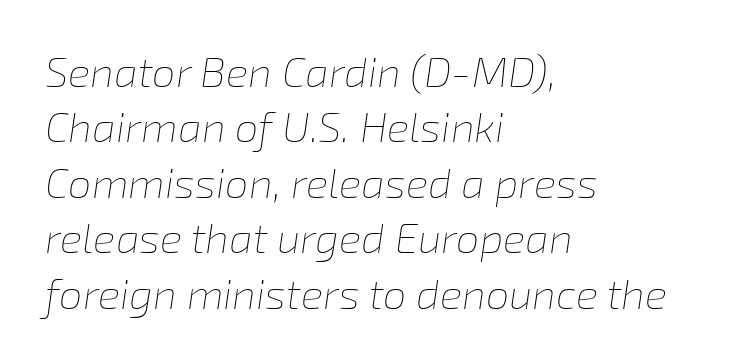
Q: Is the text bold? A: No.
Q: Is the text italic (slanted)? A: Yes, it leans right by about 8 degrees.
Q: Is the text underlined? A: No.
Q: How is the paragraph aligned? A: Left-aligned.
Q: Is the spacing between letters normal or unusually wide? A: Normal.
Q: Is the spacing between lines tight, normal or loose? A: Normal.
Q: Width (condensed, normal, or wide)? A: Normal.
Q: Stroke contrast? A: Low.
Q: x-height? A: Medium.
Q: Monospaced? A: No.
